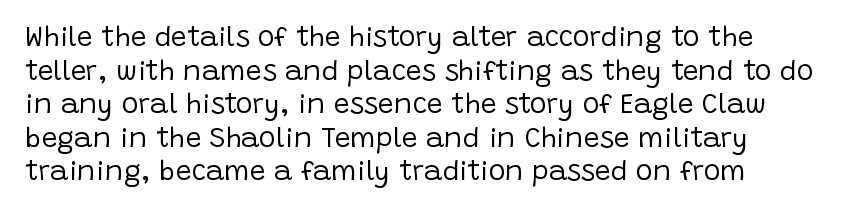
Serif or sans? Sans — the stroke terminals are bare. Characters remain perfectly vertical along every line. Has an underline been added? It has not. Tracking value appears to be zero — textbook default spacing. The letterforms sit at book weight or below.
